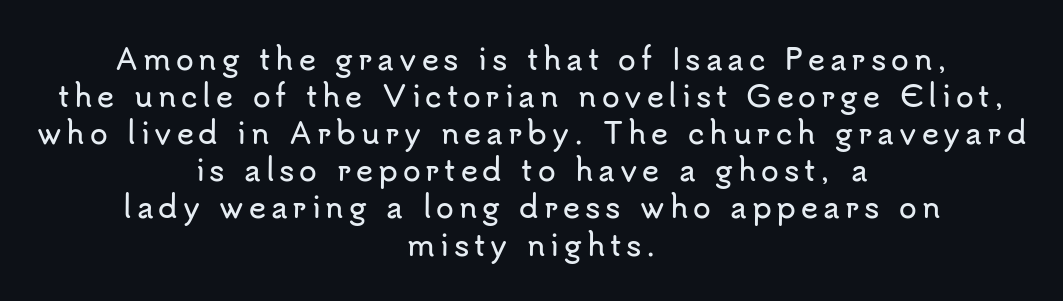
The passage shown is not underscored anywhere. Notice how the passage keeps no hard edge, just a central spine. In terms of leading, this rendering sits right in the middle. This sample has the flowing, uneven cadence of proportional lettering. Nope, not italic — everything's standing straight. You can tell from the bare stems that sans-serif type was used.
